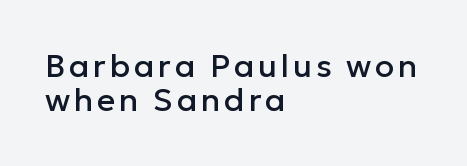
The image shows 32 px sans-serif type, upright; set left-aligned, tight line spacing (1.07x), not underlined; low stroke contrast and a medium x-height.
